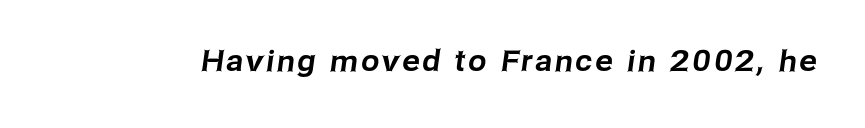
The image shows 29 px sans-serif type; set not underlined; low stroke contrast and a medium x-height.
